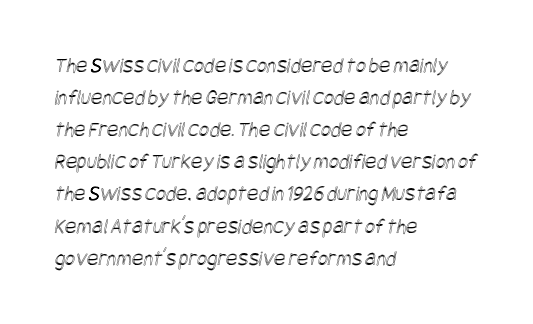
{"underline": "no", "align": "left", "line_spacing": "normal", "line_spacing_ratio": 1.46, "letter_spacing": "normal", "letter_spacing_em": 0.0, "glyph_px": 22}
